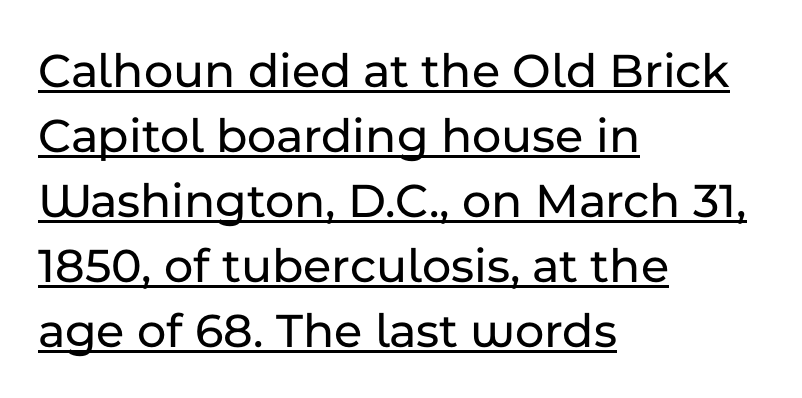
Q: Is the text italic (slanted)? A: No, it is upright.
Q: Is the typeface a serif or a sans-serif typeface? A: Sans-serif.
Q: Is the text underlined? A: Yes.
Q: How is the paragraph aligned? A: Left-aligned.
Q: Is the spacing between letters normal or unusually wide? A: Normal.
Q: Is the spacing between lines tight, normal or loose? A: Normal.
Q: Width (condensed, normal, or wide)? A: Normal.
Q: Stroke contrast? A: Low.
Q: x-height? A: Medium.
Q: Monospaced? A: No.
